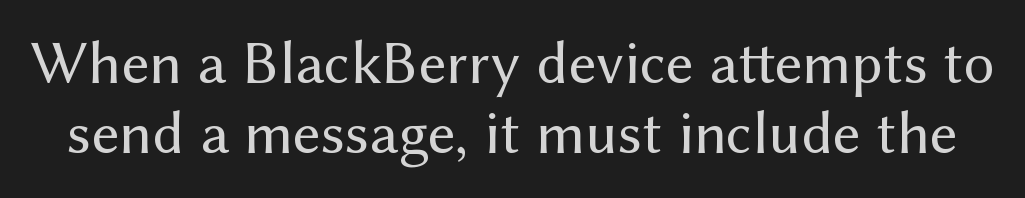
The image shows 61 px regular-weight sans-serif type, upright; set tight line spacing (1.14x), normal letter spacing, not underlined; medium stroke contrast and a medium x-height.
